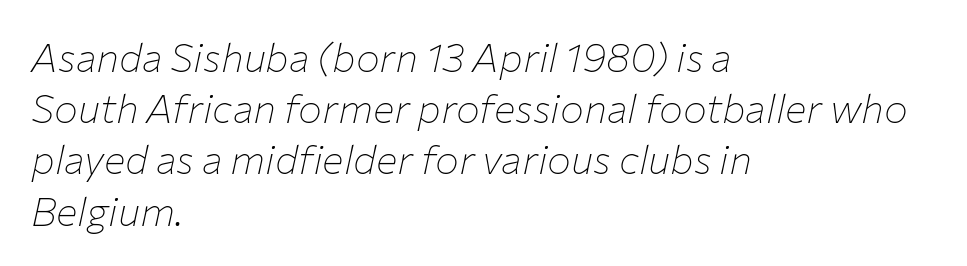
Successive baselines arrive at the customary interval. The face used here is rendered with its standard letterfit. Proportional: the letters do not fall into vertical columns. Unbolded letterforms with no extra heft.
